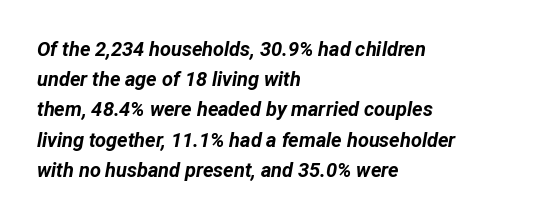
{"italic": "yes", "lean": "right", "slant_degrees": 12, "bold": "yes", "underline": "no", "align": "left", "line_spacing": "normal", "line_spacing_ratio": 1.51, "letter_spacing": "normal", "letter_spacing_em": 0.0, "glyph_px": 20}
